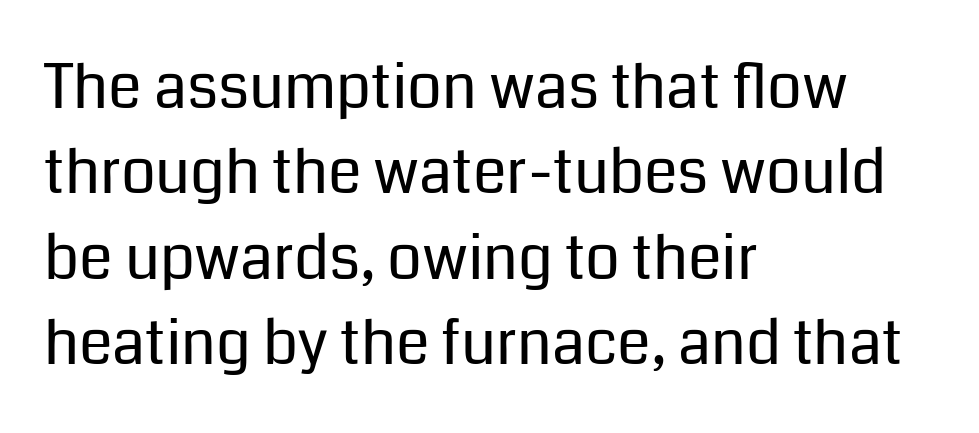
Rows of type keep a routine distance in the vertical direction. A typesetter would call this zero additional tracking. Type without underlining. The passage shown is typeset with a sans-serif family. The paragraph shown leans on its left margin.
